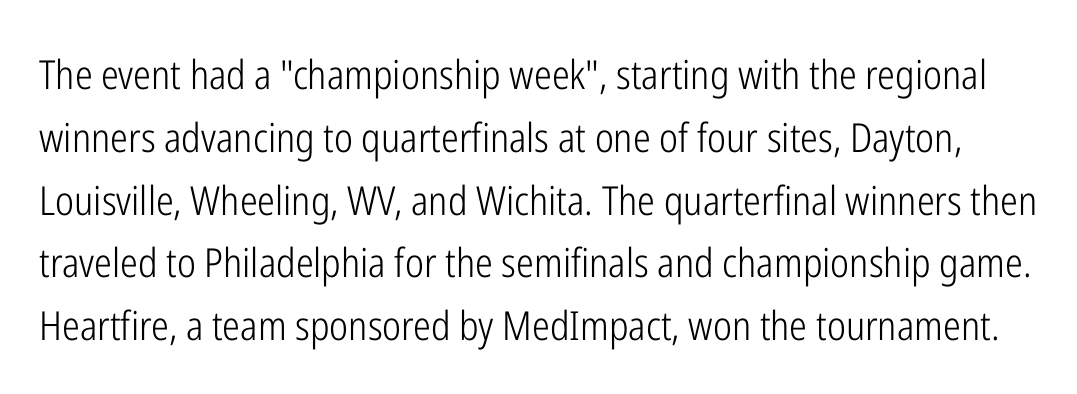
Posture: vertical. The letters advance in unequal steps, a hallmark of proportional type. Rows of type keep a routine distance in the vertical direction. Compared with a typical body face, this is equally light or lighter still. You can tell from the bare stems that sans-serif type was used. Clear beneath every line of the passage.
